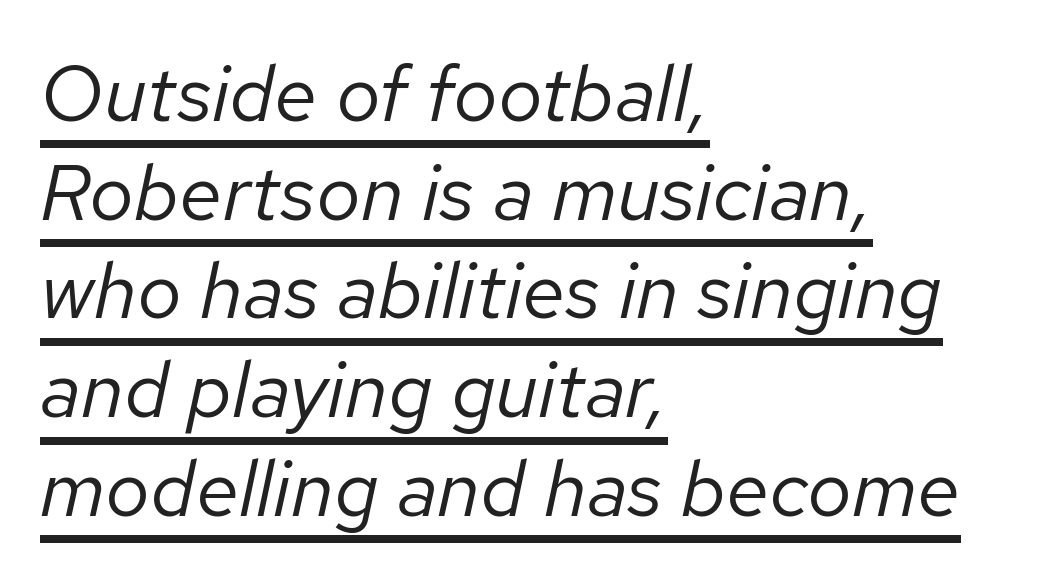
The image shows 79 px regular-weight type, italic (leaning right); set left-aligned, normal line spacing (1.25x), normal letter spacing, underlined; low stroke contrast and a medium x-height.
